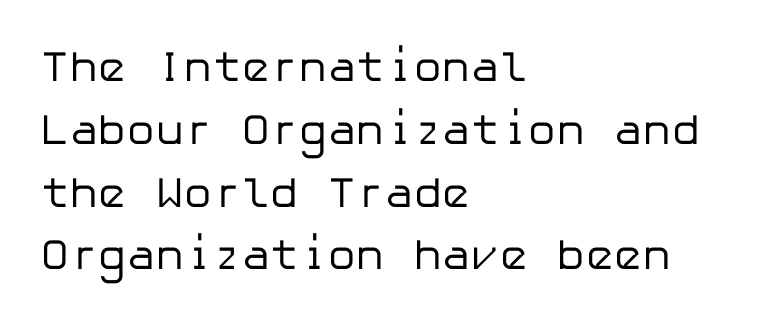
The image shows 43 px regular-weight sans-serif type, upright; set left-aligned, normal line spacing (1.46x), normal letter spacing, not underlined; low stroke contrast and a medium x-height.
